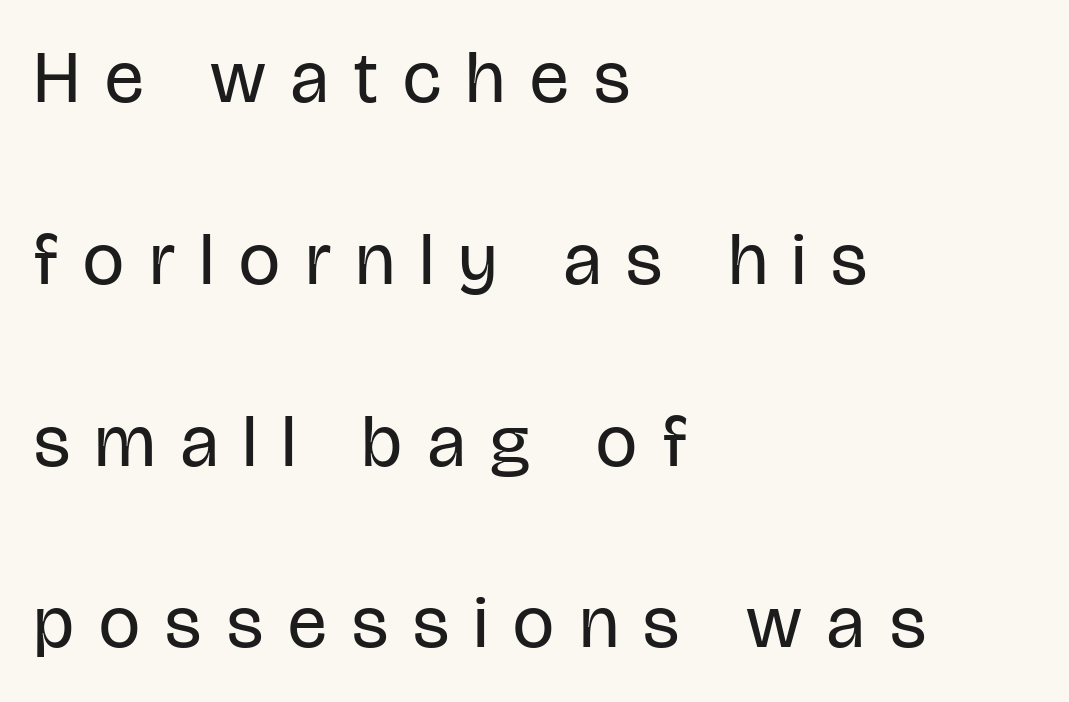
{"serif": "no", "italic": "no", "bold": "no", "weight": "regular", "width": "condensed", "stroke_contrast": "low", "x_height": "large", "monospaced": "no", "underline": "no", "align": "left", "line_spacing": "loose", "line_spacing_ratio": 2.49, "letter_spacing": "wide", "letter_spacing_em": 0.35, "glyph_px": 73}
